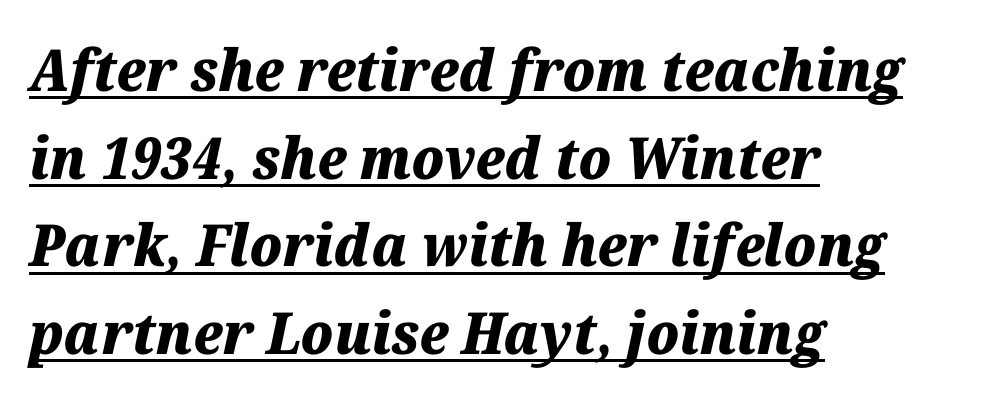
Character widths vary here, with narrow letters taking less room than wide ones. Layout note: lines flush left. The rendering uses a bold face; every stroke is thick and dark. A typographer would call this underscored text. Spacing between characters is what you'd get straight out of the box.
